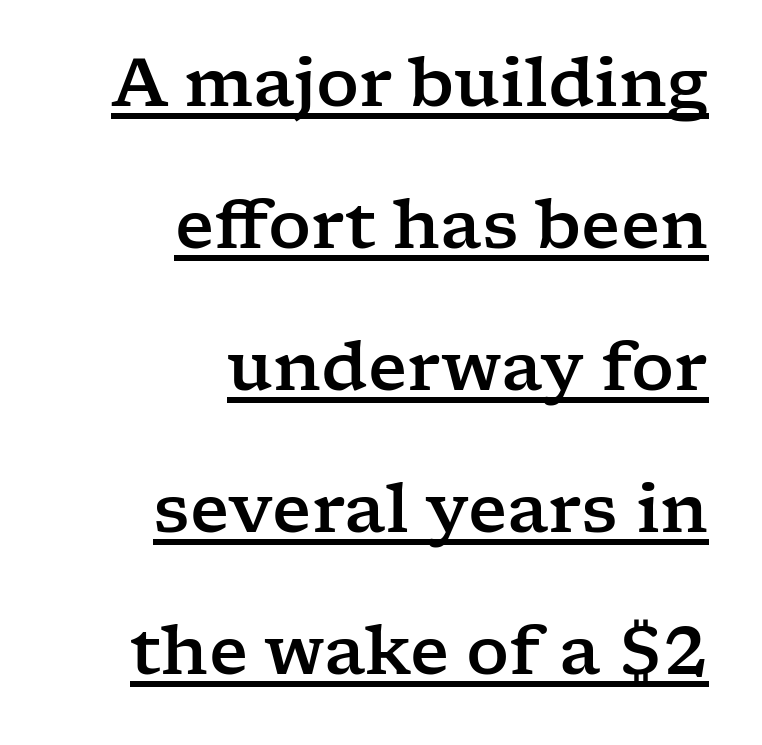
{"serif": "yes", "italic": "no", "width": "wide", "stroke_contrast": "low", "x_height": "medium", "monospaced": "no", "underline": "yes", "align": "right", "line_spacing": "loose", "line_spacing_ratio": 2.12, "letter_spacing": "normal", "letter_spacing_em": 0.0, "glyph_px": 67}
